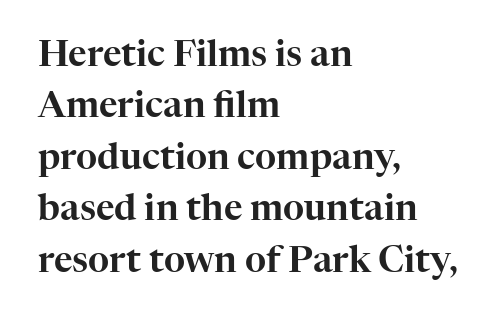
The image shows 36 px serif type, upright; set left-aligned, normal line spacing (1.43x), normal letter spacing, not underlined; high stroke contrast and a medium x-height.
